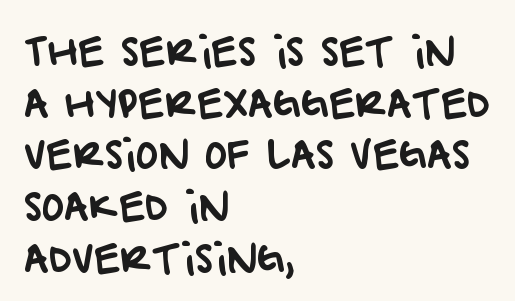
Q: Is the typeface a serif or a sans-serif typeface? A: Sans-serif.
Q: Is the text underlined? A: No.
Q: How is the paragraph aligned? A: Left-aligned.
Q: Is the spacing between letters normal or unusually wide? A: Normal.
Q: Is the spacing between lines tight, normal or loose? A: Normal.
Q: Width (condensed, normal, or wide)? A: Normal.
Q: Stroke contrast? A: Low.
Q: x-height? A: Large.
Q: Monospaced? A: No.
